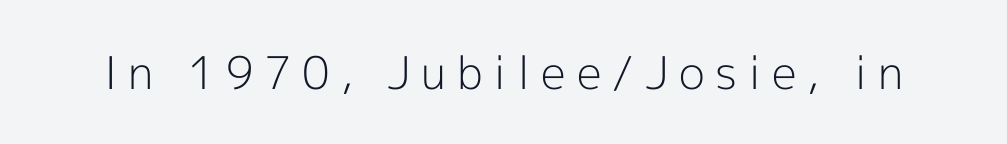
The image shows 45 px light sans-serif type, upright; set unusually wide letter spacing (+0.24 em), not underlined; a medium x-height.
